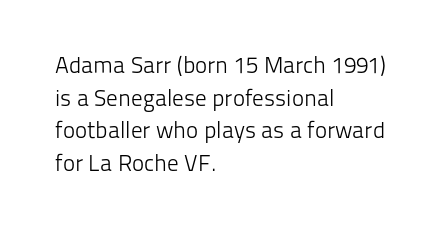
Characters follow at the spacing the type designer built in. The letterforms sit at book weight or below. Rendered with straight, roman letterforms. The rows are spaced the way most documents space them. The strip under each line holds only bare page.
